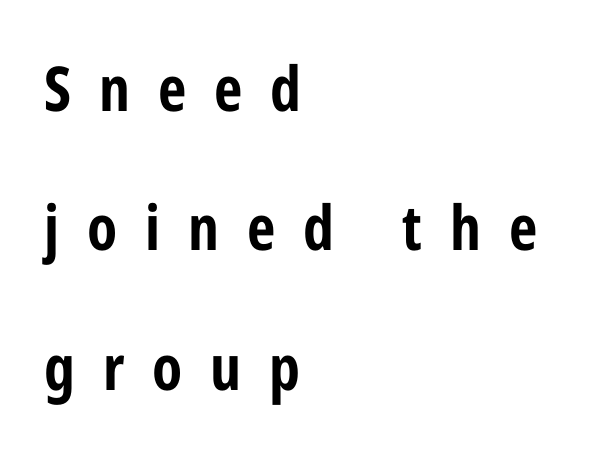
Q: Is the text bold? A: Yes.
Q: Is the text italic (slanted)? A: No, it is upright.
Q: Is the typeface a serif or a sans-serif typeface? A: Sans-serif.
Q: Is the text underlined? A: No.
Q: How is the paragraph aligned? A: Left-aligned.
Q: Is the spacing between letters normal or unusually wide? A: Unusually wide.
Q: Is the spacing between lines tight, normal or loose? A: Loose.
Q: Width (condensed, normal, or wide)? A: Condensed.
Q: Stroke contrast? A: Low.
Q: x-height? A: Medium.
Q: Monospaced? A: No.
